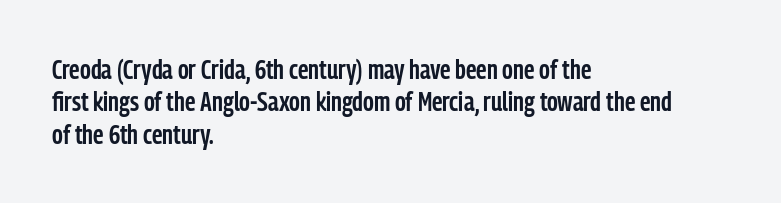
{"italic": "no", "bold": "semi", "underline": "no", "align": "left", "line_spacing_ratio": 1.2, "letter_spacing": "normal", "letter_spacing_em": 0.0, "glyph_px": 27}
